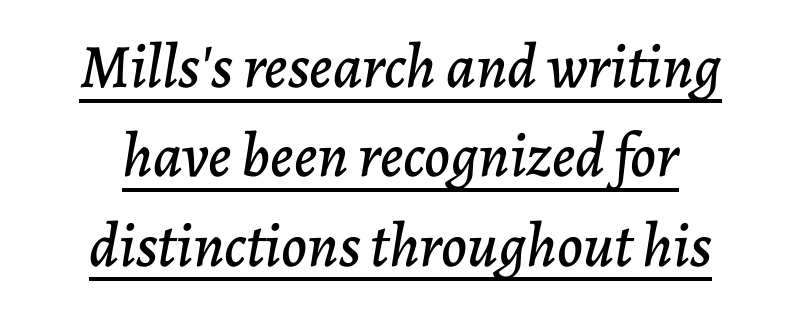
The image shows 62 px text type, italic (leaning right); set centered, normal line spacing (1.44x), normal letter spacing, underlined; low stroke contrast and a medium x-height.
